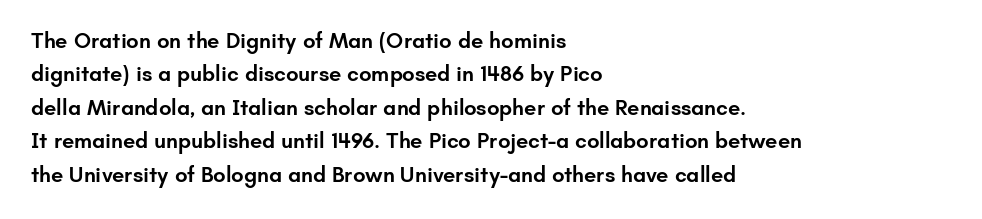
Rows of type keep a routine distance in the vertical direction. Default kerning and tracking; the words read as compact shapes. The font's upright variant was chosen for this text. As a designer I'd log this as weight 600, semibold. The string is rendered with underlining switched off.
